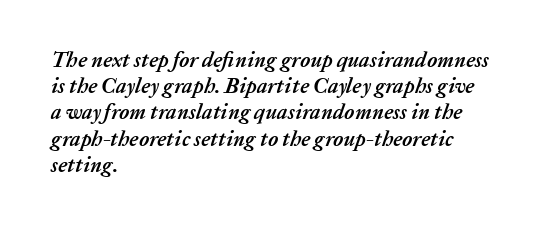
The image shows 21 px bold type, italic (leaning right); set left-aligned, normal line spacing (1.25x), normal letter spacing, not underlined.
